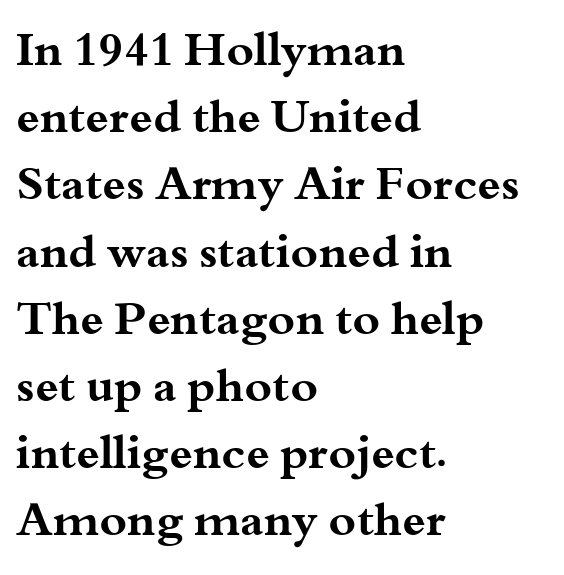
The text block is weighted toward the left margin, trailing off unevenly rightward. Heft: maximum for text — a bold. Underlining? Definitely not there. A typesetter would mark this as roman, not italic.
